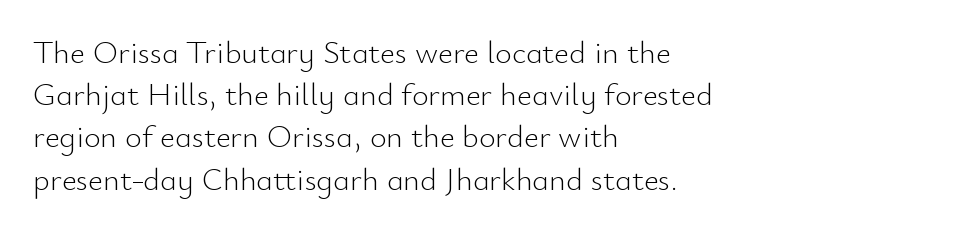
Q: Is the text bold? A: No.
Q: Is the text italic (slanted)? A: No, it is upright.
Q: Is the typeface a serif or a sans-serif typeface? A: Sans-serif.
Q: Is the text underlined? A: No.
Q: How is the paragraph aligned? A: Left-aligned.
Q: Is the spacing between letters normal or unusually wide? A: Normal.
Q: Is the spacing between lines tight, normal or loose? A: Normal.
Q: Width (condensed, normal, or wide)? A: Normal.
Q: Stroke contrast? A: Low.
Q: x-height? A: Small.
Q: Monospaced? A: No.
